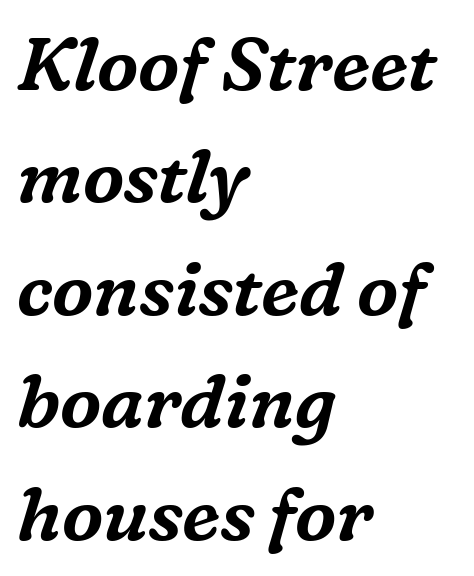
Q: Is the text italic (slanted)? A: Yes, it leans right by about 16 degrees.
Q: Is the typeface a serif or a sans-serif typeface? A: Serif.
Q: Is the text underlined? A: No.
Q: How is the paragraph aligned? A: Left-aligned.
Q: Is the spacing between letters normal or unusually wide? A: Normal.
Q: Is the spacing between lines tight, normal or loose? A: Normal.
Q: Width (condensed, normal, or wide)? A: Normal.
Q: Stroke contrast? A: Medium.
Q: x-height? A: Medium.
Q: Monospaced? A: No.
